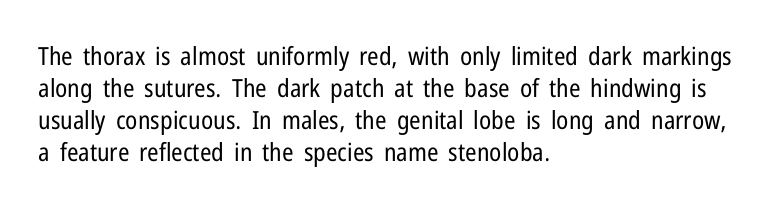
Q: Is the text bold? A: No.
Q: Is the text italic (slanted)? A: No, it is upright.
Q: Is the text underlined? A: No.
Q: How is the paragraph aligned? A: Left-aligned.
Q: Is the spacing between letters normal or unusually wide? A: Normal.
Q: Is the spacing between lines tight, normal or loose? A: Normal.
